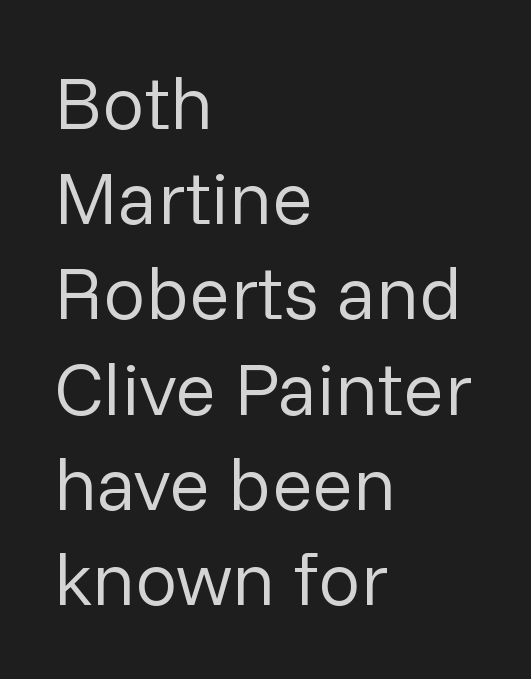
Q: Is the text bold? A: No.
Q: Is the text italic (slanted)? A: No, it is upright.
Q: Is the typeface a serif or a sans-serif typeface? A: Sans-serif.
Q: Is the text underlined? A: No.
Q: How is the paragraph aligned? A: Left-aligned.
Q: Is the spacing between letters normal or unusually wide? A: Normal.
Q: Is the spacing between lines tight, normal or loose? A: Normal.
Q: Width (condensed, normal, or wide)? A: Normal.
Q: Stroke contrast? A: Low.
Q: x-height? A: Medium.
Q: Monospaced? A: No.
